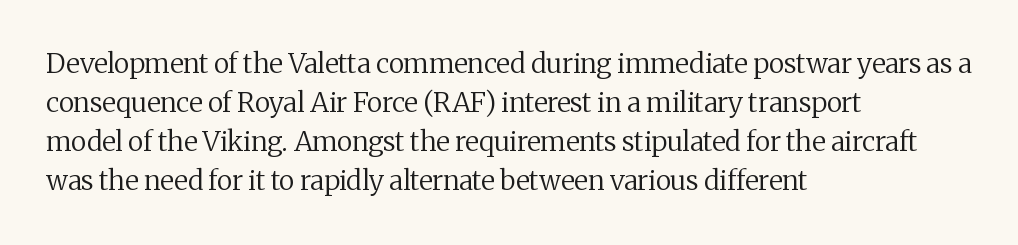
Default kerning and tracking; the words read as compact shapes. No heavy texture on the line: the type isn't bold. A roman cut, with each character standing at attention. Notice how the passage keeps a crisp vertical edge on the left only. Bare-footed words on every line.
